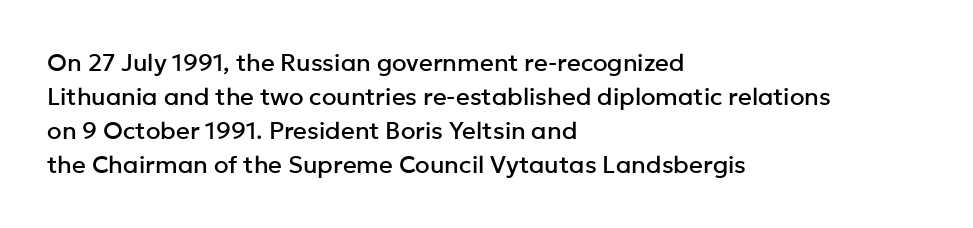
Q: Is the text italic (slanted)? A: No, it is upright.
Q: Is the text underlined? A: No.
Q: How is the paragraph aligned? A: Left-aligned.
Q: Is the spacing between letters normal or unusually wide? A: Normal.
Q: Is the spacing between lines tight, normal or loose? A: Normal.
